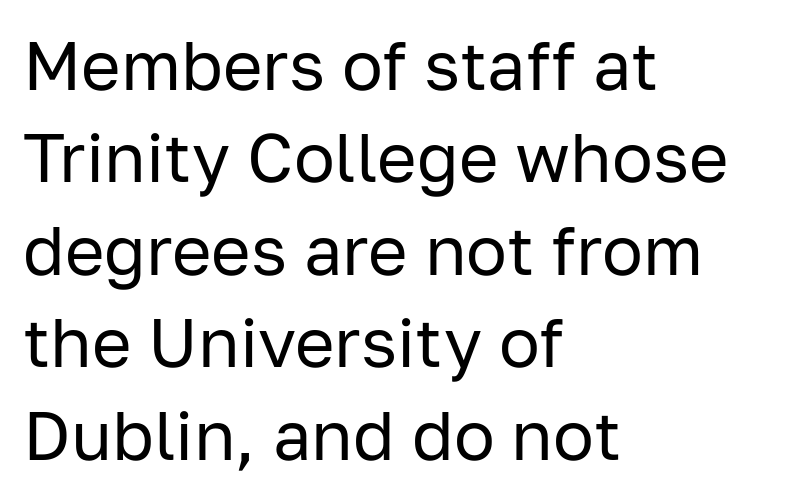
{"serif": "no", "italic": "no", "bold": "no", "weight": "regular", "width": "normal", "stroke_contrast": "low", "x_height": "medium", "monospaced": "no", "underline": "no", "align": "left", "line_spacing": "normal", "line_spacing_ratio": 1.36, "letter_spacing": "normal", "letter_spacing_em": 0.0, "glyph_px": 68}
